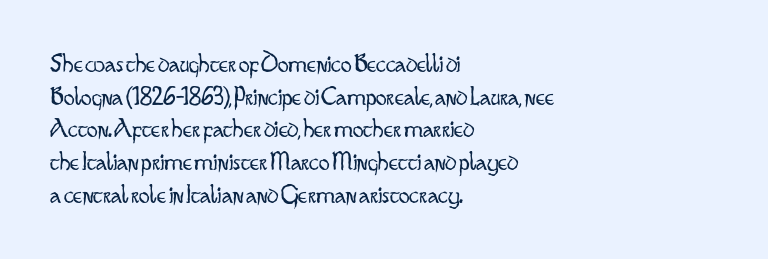
The image shows 27 px text type, upright; set left-aligned, line spacing 1.21x, normal letter spacing, not underlined.
